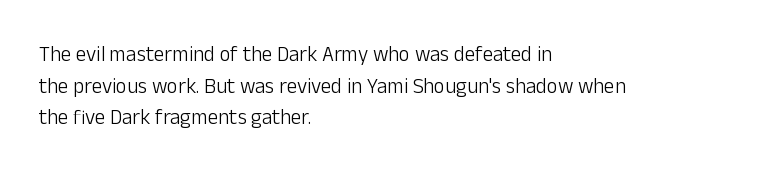
Style check: upright. Leftover space on each line is placed entirely after the last word. The rows are spaced the way most documents space them. The font is comparable to plain body text, perhaps lighter. Honestly, there is no underline to notice here at all. Nobody touched the tracking dial on this one.
